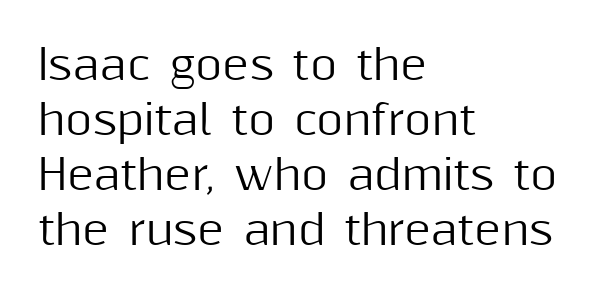
The image shows 41 px sans-serif type, upright; set left-aligned, normal line spacing (1.34x), normal letter spacing, not underlined; medium stroke contrast and a medium x-height.
